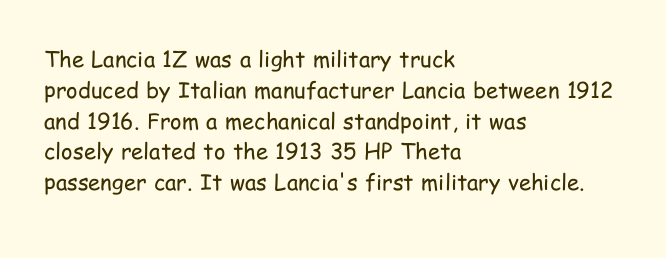
The image shows 22 px text type, upright; set left-aligned, normal line spacing (1.4x), normal letter spacing, not underlined.
